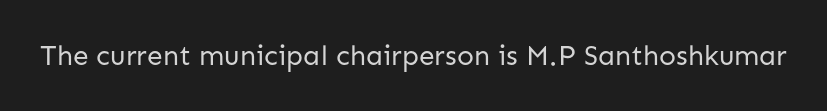
The specimen omits any rule beneath the text block's lines. Short note: letters normally spaced. Vertical strokes here are truly vertical. Note the varied advance widths — an 'i' is clearly narrower than an 'm'. The face used here is a sans, in the tradition of grotesques and geometrics.
